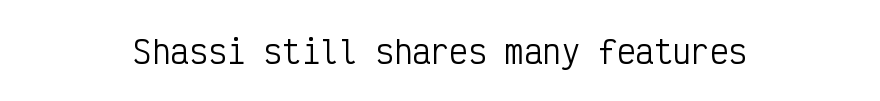
Italic? Not at all — the glyphs are vertical. In terms of letterform style, serifs are entirely absent. Underlining? Definitely not there. Each word holds together tightly as a unit, with standard inter-letter gaps.
